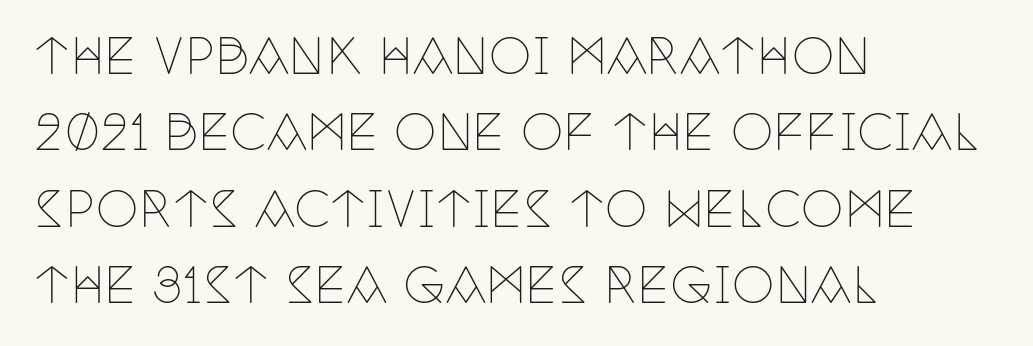
The image shows 48 px thin, condensed serif type, upright; set left-aligned, normal line spacing (1.59x), normal letter spacing, not underlined; low stroke contrast and a large x-height.
